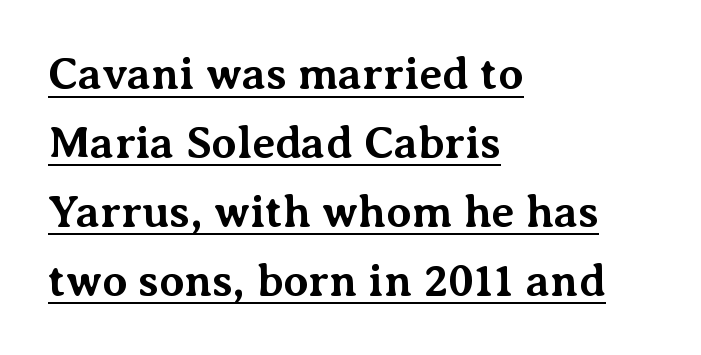
{"serif": "yes", "italic": "no", "bold": "yes", "weight": "bold", "width": "normal", "stroke_contrast": "medium", "x_height": "medium", "monospaced": "no", "underline": "yes", "align": "left", "line_spacing": "normal", "line_spacing_ratio": 1.53, "letter_spacing": "normal", "letter_spacing_em": 0.0, "glyph_px": 45}
